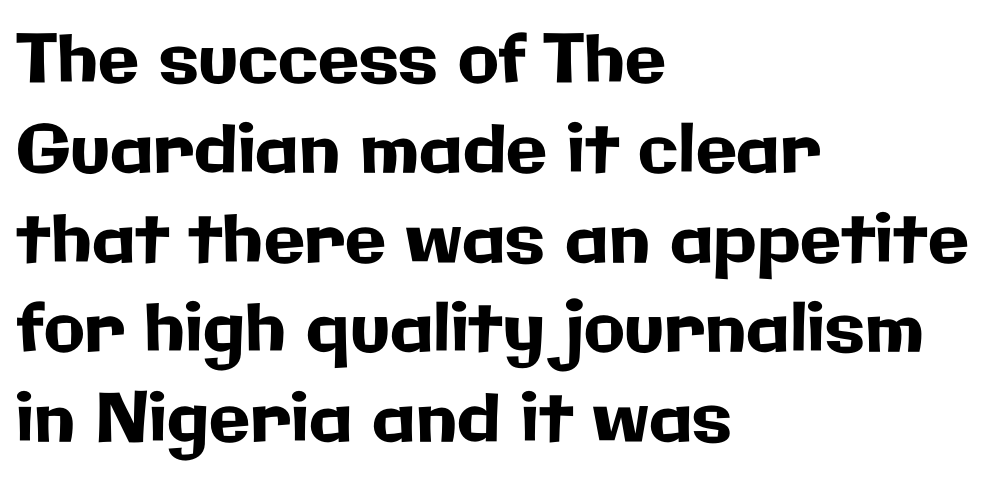
{"serif": "no", "italic": "no", "width": "normal", "stroke_contrast": "low", "x_height": "medium", "monospaced": "no", "underline": "no", "align": "left", "line_spacing": "normal", "line_spacing_ratio": 1.34, "letter_spacing": "normal", "letter_spacing_em": 0.0, "glyph_px": 67}
